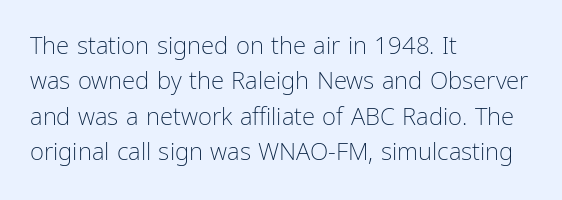
Q: Is the text bold? A: No.
Q: Is the text italic (slanted)? A: No, it is upright.
Q: Is the text underlined? A: No.
Q: How is the paragraph aligned? A: Left-aligned.
Q: Is the spacing between letters normal or unusually wide? A: Normal.
Q: Is the spacing between lines tight, normal or loose? A: Normal.
